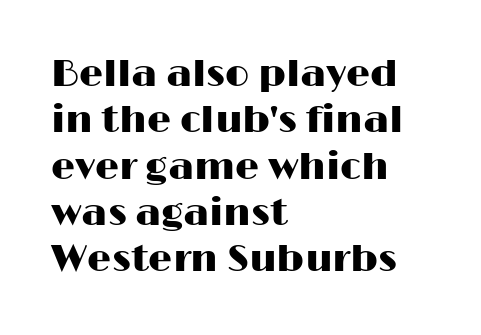
No word sits above an underline. Spacing verdict: proportional, widths tailored to each character. Classification — sans serif. Tracking here is standard; glyphs follow each other at the usual distance. Left-aligned paragraph, ragged on the right.
